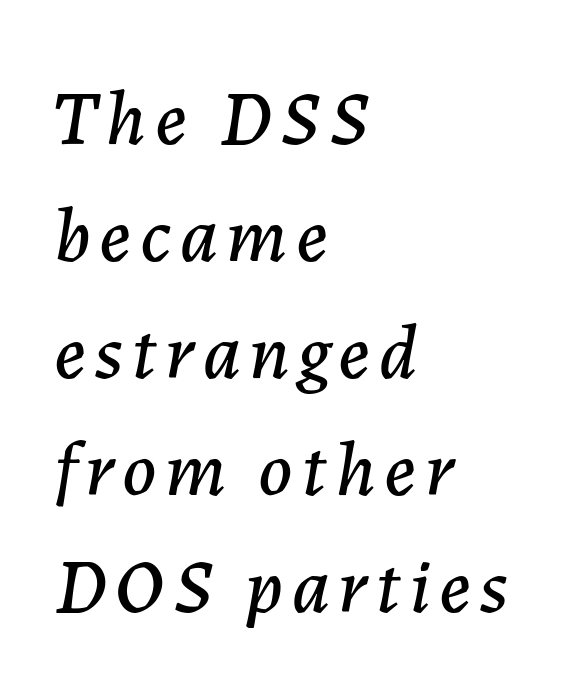
Q: Is the text italic (slanted)? A: Yes, it leans right by about 7 degrees.
Q: Is the text underlined? A: No.
Q: How is the paragraph aligned? A: Left-aligned.
Q: Is the spacing between lines tight, normal or loose? A: Normal.
Q: Width (condensed, normal, or wide)? A: Normal.
Q: Stroke contrast? A: Low.
Q: x-height? A: Medium.
Q: Monospaced? A: No.
